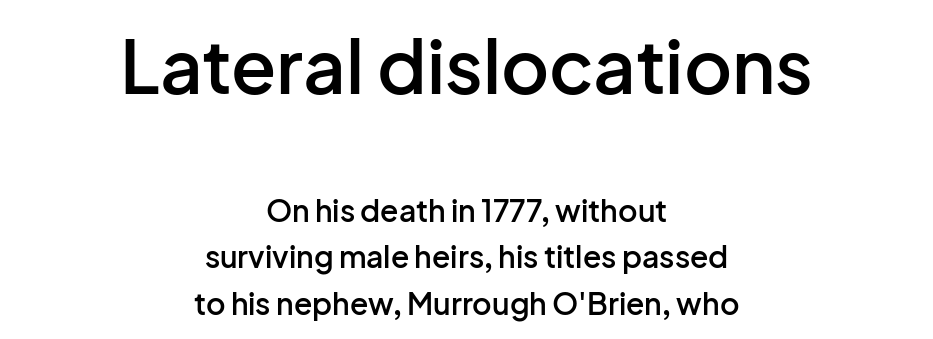
The image shows 74 px semibold sans-serif type, upright; set centered, normal line spacing (1.54x), normal letter spacing, not underlined; the first (top) block is 2.47x larger; low stroke contrast and a medium x-height.
